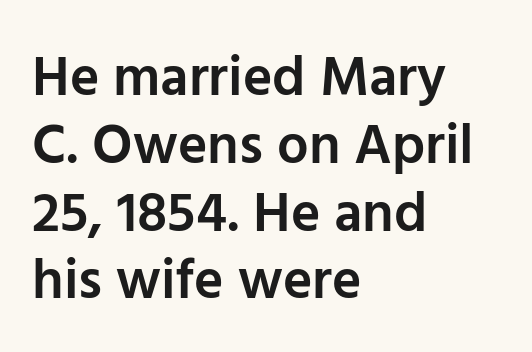
Each letter keeps its own natural width here, so spacing adapts to shape. A clean baseline with only descenders dipping below it. Each glyph is drawn with semibold strokes, heavier than normal yet not fully bold. Teacher's note: observe the even left margin — that is flush-left alignment. The type is set solid horizontally, with unmodified tracking. Does the type have serifs? No, each stem ends abruptly.
